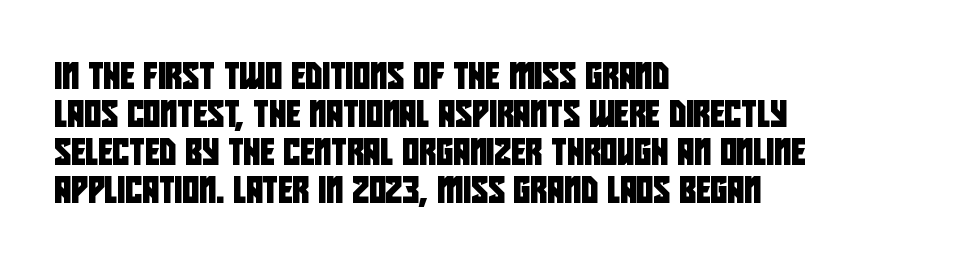
The image shows 26 px text type; set left-aligned, normal line spacing (1.46x), normal letter spacing, not underlined.
